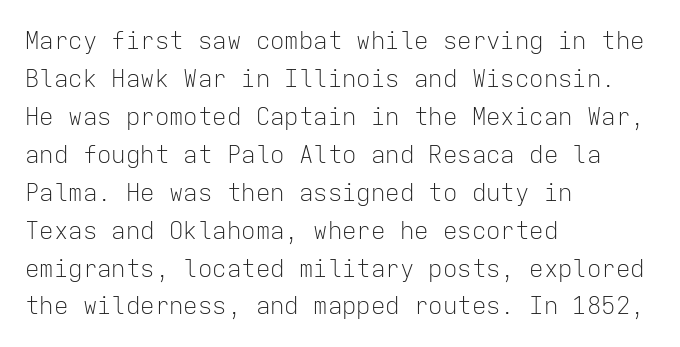
The image shows 24 px text type, upright; set left-aligned, normal line spacing (1.58x), normal letter spacing, not underlined.
